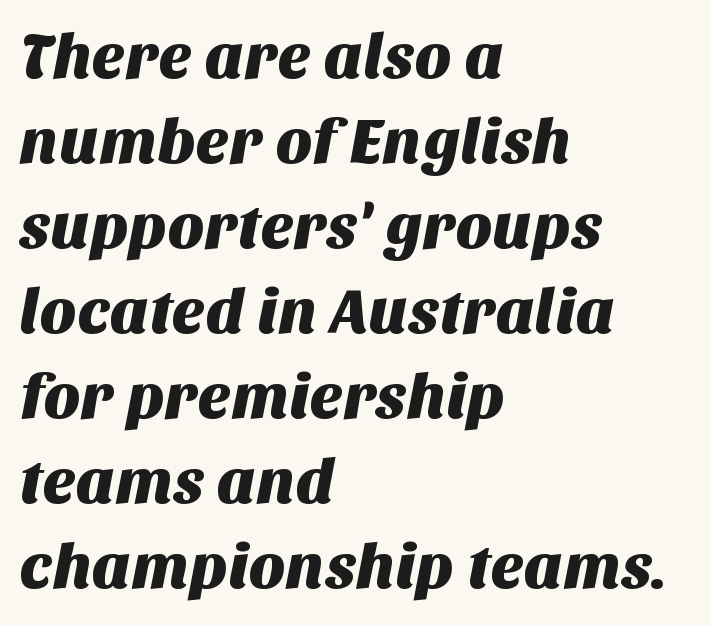
The image shows 63 px sans-serif type; set left-aligned, normal line spacing (1.35x), normal letter spacing, not underlined; medium stroke contrast and a large x-height.
